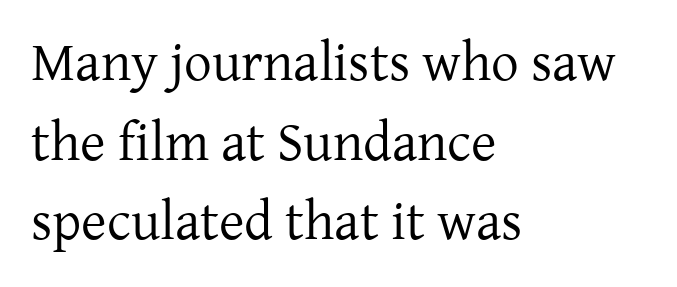
Q: Is the text bold? A: No.
Q: Is the text italic (slanted)? A: No, it is upright.
Q: Is the typeface a serif or a sans-serif typeface? A: Serif.
Q: Is the text underlined? A: No.
Q: How is the paragraph aligned? A: Left-aligned.
Q: Is the spacing between letters normal or unusually wide? A: Normal.
Q: Is the spacing between lines tight, normal or loose? A: Normal.
Q: Width (condensed, normal, or wide)? A: Normal.
Q: Stroke contrast? A: Low.
Q: x-height? A: Medium.
Q: Monospaced? A: No.
